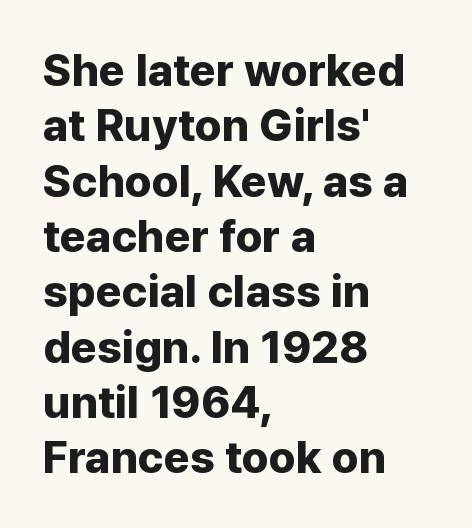
The image shows 45 px bold sans-serif type, upright; set left-aligned, line spacing 1.23x, normal letter spacing, not underlined; low stroke contrast and a medium x-height.
